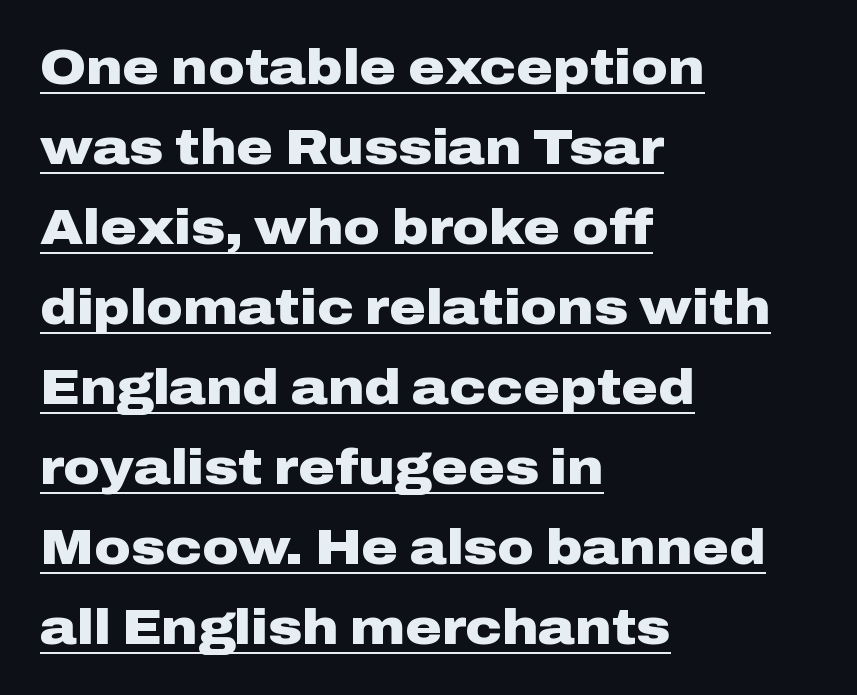
Q: Is the text bold? A: Yes.
Q: Is the text italic (slanted)? A: No, it is upright.
Q: Is the typeface a serif or a sans-serif typeface? A: Sans-serif.
Q: Is the text underlined? A: Yes.
Q: How is the paragraph aligned? A: Left-aligned.
Q: Is the spacing between letters normal or unusually wide? A: Normal.
Q: Is the spacing between lines tight, normal or loose? A: Normal.
Q: Width (condensed, normal, or wide)? A: Wide.
Q: Stroke contrast? A: Low.
Q: x-height? A: Medium.
Q: Monospaced? A: No.
